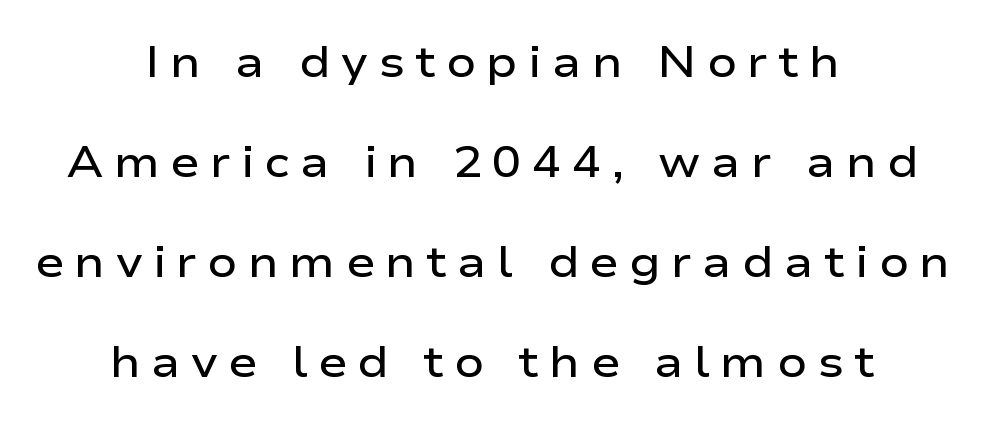
Q: Is the text bold? A: Semi-bold.
Q: Is the text italic (slanted)? A: No, it is upright.
Q: Is the typeface a serif or a sans-serif typeface? A: Sans-serif.
Q: Is the text underlined? A: No.
Q: How is the paragraph aligned? A: Centered.
Q: Is the spacing between letters normal or unusually wide? A: Unusually wide.
Q: Is the spacing between lines tight, normal or loose? A: Loose.
Q: Width (condensed, normal, or wide)? A: Wide.
Q: Stroke contrast? A: Low.
Q: x-height? A: Medium.
Q: Monospaced? A: No.
